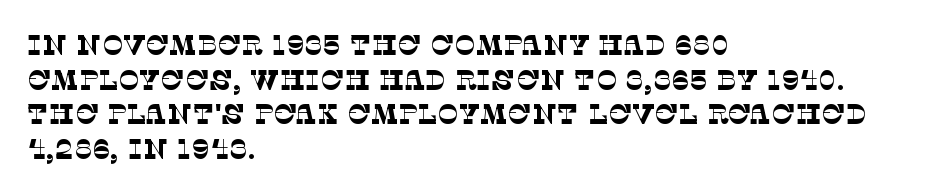
The image shows 28 px thin serif type; set left-aligned, line spacing 1.24x, normal letter spacing, not underlined; low stroke contrast and a large x-height.
